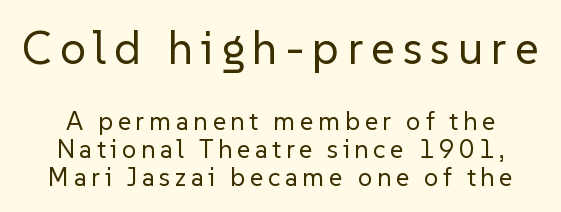
{"serif": "no", "italic": "no", "bold": "no", "weight": "regular", "width": "normal", "stroke_contrast": "low", "x_height": "medium", "monospaced": "no", "underline": "no", "line_spacing": "tight", "line_spacing_ratio": 1.07, "larger_block": "first", "size_ratio": 1.77, "glyph_px": 46}
